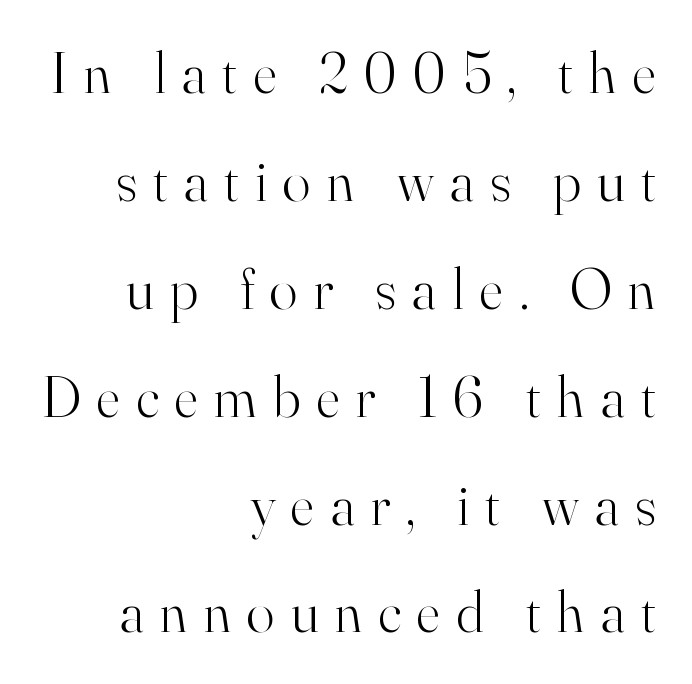
This sample is right-justified, so line beginnings fall wherever the words allow. The font's upright variant was chosen for this text. Stem width sits at or under what a default text font uses. What stands out about the letter spacing? Its width — letters are far apart. Nobody drew a line under any word here. Spacing verdict: proportional, widths tailored to each character.
